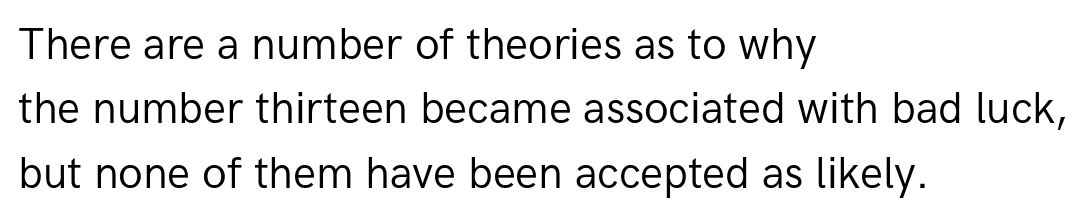
{"serif": "no", "italic": "no", "bold": "no", "weight": "regular", "width": "normal", "stroke_contrast": "low", "x_height": "medium", "monospaced": "no", "underline": "no", "align": "left", "line_spacing": "normal", "line_spacing_ratio": 1.5, "letter_spacing": "normal", "letter_spacing_em": 0.0, "glyph_px": 43}
